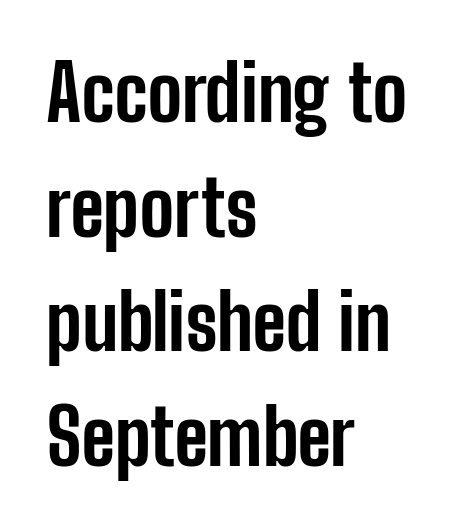
Q: Is the text bold? A: Yes.
Q: Is the text italic (slanted)? A: No, it is upright.
Q: Is the typeface a serif or a sans-serif typeface? A: Sans-serif.
Q: Is the text underlined? A: No.
Q: How is the paragraph aligned? A: Left-aligned.
Q: Is the spacing between letters normal or unusually wide? A: Normal.
Q: Is the spacing between lines tight, normal or loose? A: Normal.
Q: Width (condensed, normal, or wide)? A: Condensed.
Q: Stroke contrast? A: Low.
Q: x-height? A: Medium.
Q: Monospaced? A: No.
